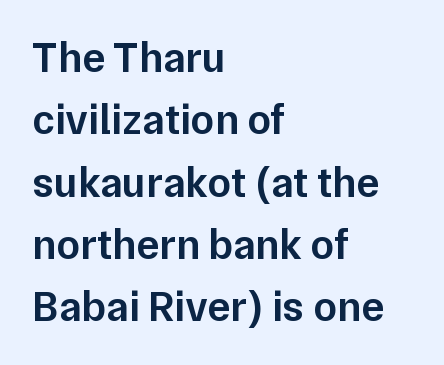
{"serif": "no", "italic": "no", "bold": "semi", "weight": "semibold", "width": "normal", "stroke_contrast": "low", "x_height": "medium", "monospaced": "no", "underline": "no", "align": "left", "line_spacing": "normal", "line_spacing_ratio": 1.45, "letter_spacing": "normal", "letter_spacing_em": 0.0, "glyph_px": 43}
